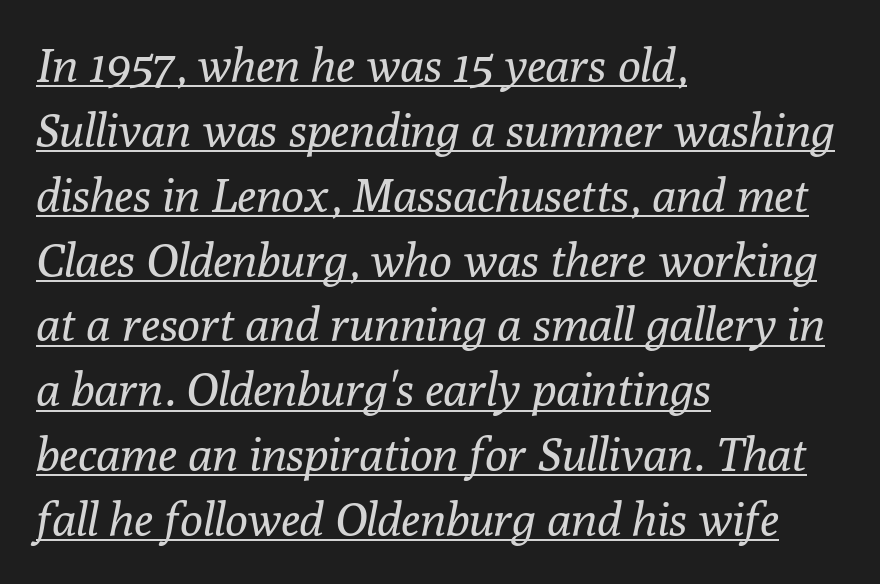
The image shows 47 px regular-weight serif type, italic (leaning right); set left-aligned, normal line spacing (1.38x), normal letter spacing, underlined; low stroke contrast and a medium x-height.
